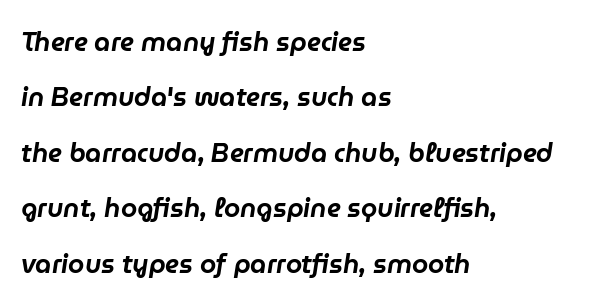
The words here are not underlined. The lines are quadded left. This is oblique type, the kind used for emphasis or titles. The lines are spread far apart with generous leading. Inter-character spacing is left at the font's built-in metrics.
